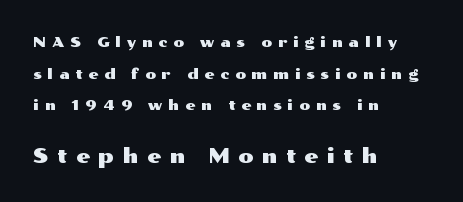
{"italic": "no", "underline": "no", "align": "left", "line_spacing": "loose", "line_spacing_ratio": 2.26, "letter_spacing": "wide", "letter_spacing_em": 0.42, "larger_block": "second", "size_ratio": 1.43, "glyph_px": 20}
